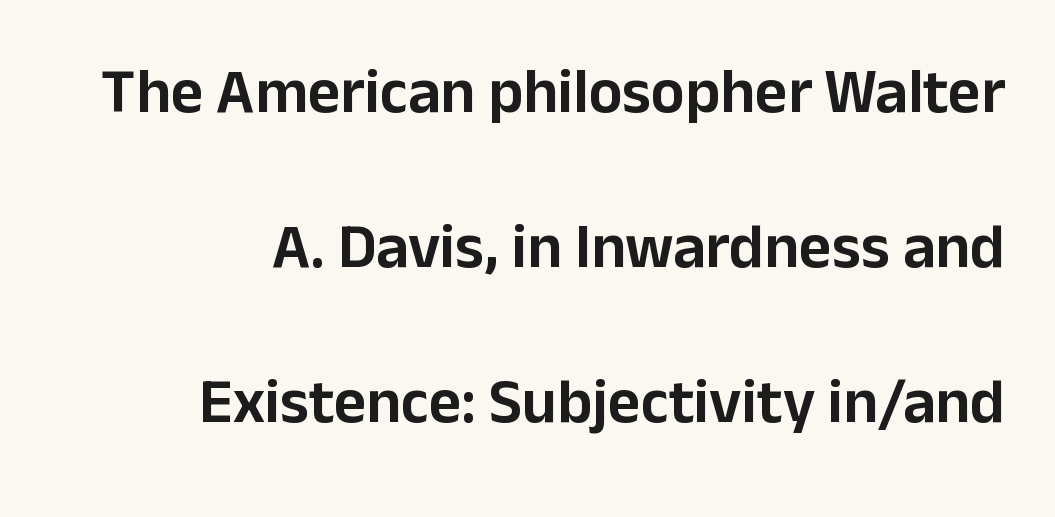
{"serif": "no", "italic": "no", "width": "normal", "stroke_contrast": "low", "x_height": "medium", "monospaced": "no", "underline": "no", "align": "right", "line_spacing": "loose", "line_spacing_ratio": 2.46, "letter_spacing": "normal", "letter_spacing_em": 0.0, "glyph_px": 63}
